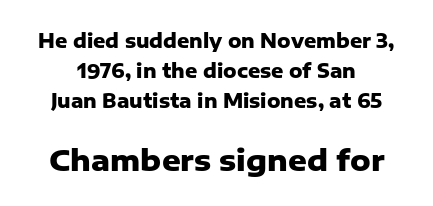
Q: Is the text bold? A: Yes.
Q: Is the text italic (slanted)? A: No, it is upright.
Q: Is the typeface a serif or a sans-serif typeface? A: Sans-serif.
Q: Is the text underlined? A: No.
Q: Is the spacing between letters normal or unusually wide? A: Normal.
Q: Is the spacing between lines tight, normal or loose? A: Normal.
Q: Which block of text is set in a larger size, the first (top) or the second (bottom)? A: The second (bottom) one.
Q: Width (condensed, normal, or wide)? A: Normal.
Q: Stroke contrast? A: Low.
Q: x-height? A: Medium.
Q: Monospaced? A: No.
